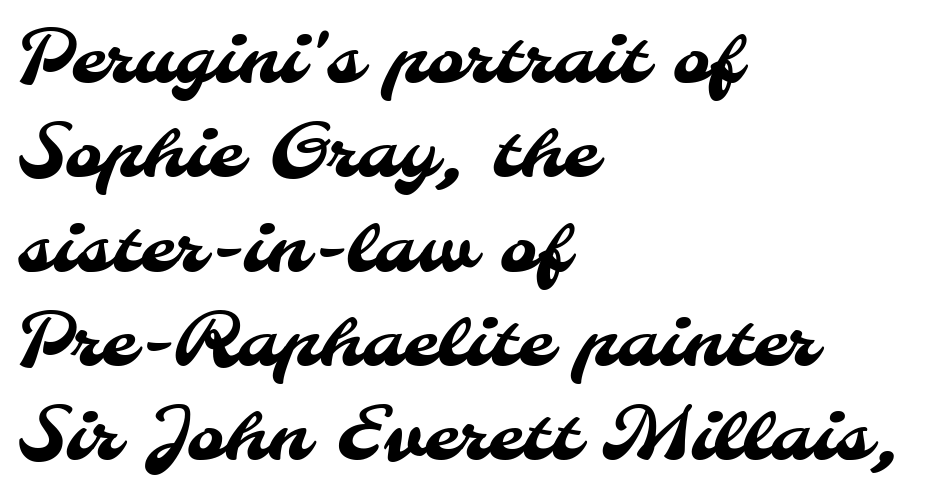
Q: Is the typeface a serif or a sans-serif typeface? A: Sans-serif.
Q: Is the text underlined? A: No.
Q: How is the paragraph aligned? A: Left-aligned.
Q: Is the spacing between letters normal or unusually wide? A: Normal.
Q: Is the spacing between lines tight, normal or loose? A: Normal.
Q: Width (condensed, normal, or wide)? A: Normal.
Q: Stroke contrast? A: Medium.
Q: x-height? A: Small.
Q: Monospaced? A: No.
